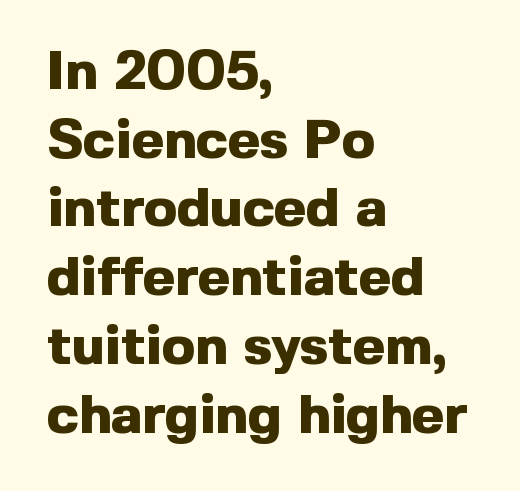
{"serif": "no", "italic": "no", "bold": "yes", "weight": "heavy", "width": "normal", "x_height": "medium", "monospaced": "no", "underline": "no", "align": "left", "line_spacing": "normal", "line_spacing_ratio": 1.25, "letter_spacing": "normal", "letter_spacing_em": 0.0, "glyph_px": 55}
